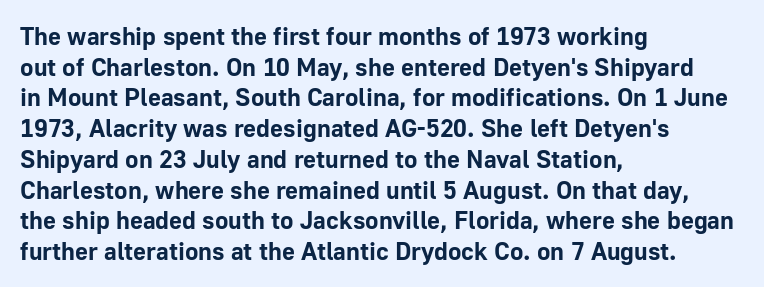
In CSS terms this would be text-align: left. Anything drawn beneath the words? Only blank space. Posture: upright roman. As a designer I'd log this as weight 700, bold.
